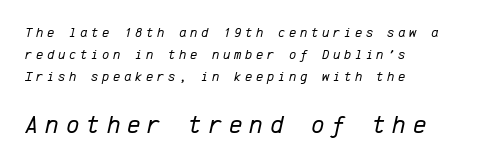
Q: Is the text bold? A: No.
Q: Is the text italic (slanted)? A: Yes, it leans right by about 12 degrees.
Q: Is the text underlined? A: No.
Q: How is the paragraph aligned? A: Left-aligned.
Q: Is the spacing between letters normal or unusually wide? A: Unusually wide.
Q: Is the spacing between lines tight, normal or loose? A: Normal.
Q: Which block of text is set in a larger size, the first (top) or the second (bottom)? A: The second (bottom) one.
